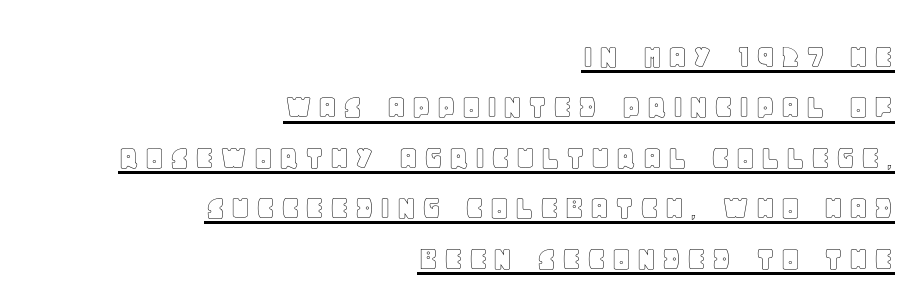
{"italic": "no", "width": "normal", "x_height": "large", "monospaced": "no", "underline": "yes", "align": "right", "line_spacing": "normal", "line_spacing_ratio": 1.4, "glyph_px": 36}
